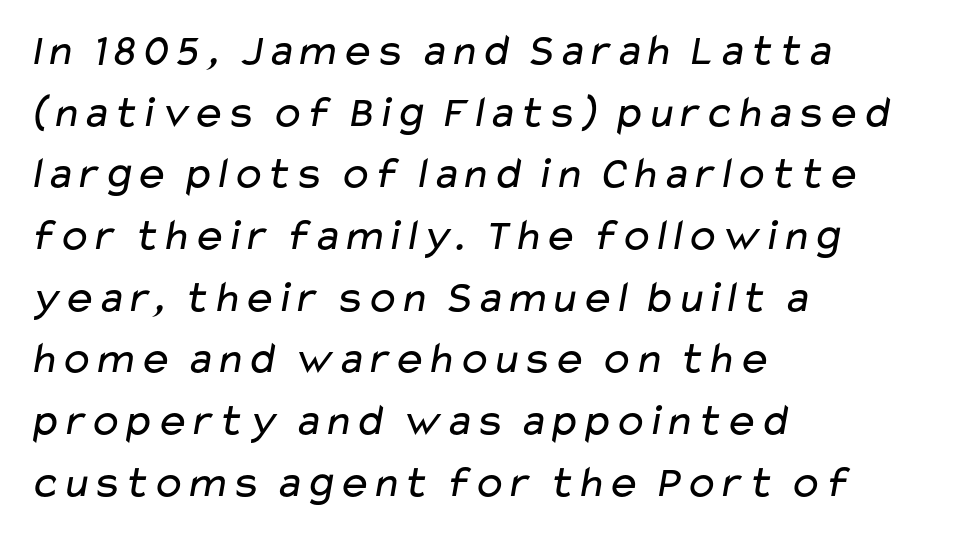
The image shows 45 px regular-weight, wide sans-serif type; set left-aligned, normal line spacing (1.37x), normal letter spacing, not underlined; low stroke contrast and a medium x-height.
